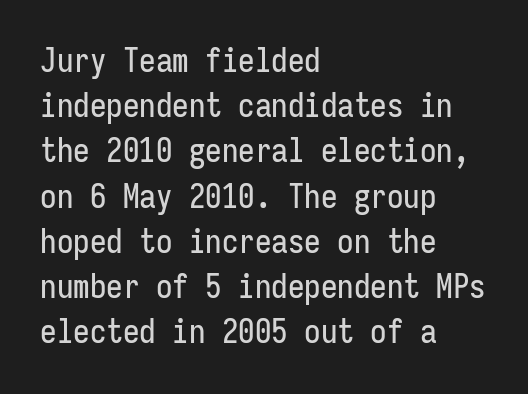
The image shows 33 px condensed sans-serif type, upright, monospaced; set left-aligned, normal line spacing (1.37x), normal letter spacing, not underlined; low stroke contrast and a medium x-height.
